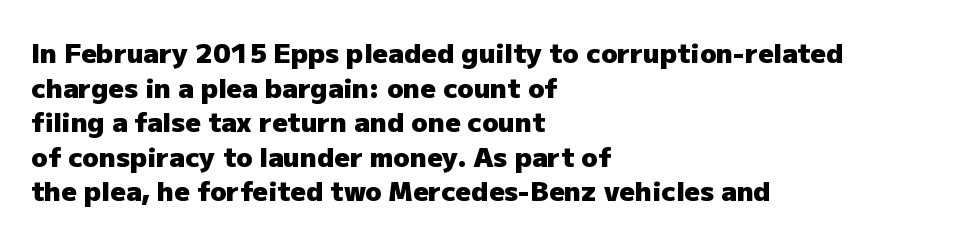
The image shows 27 px bold type, upright; set left-aligned, normal line spacing (1.28x), normal letter spacing, not underlined.
